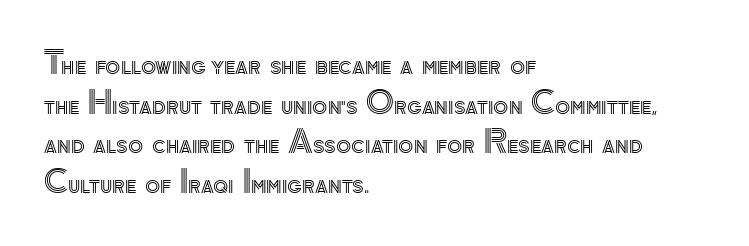
Q: Is the text italic (slanted)? A: No, it is upright.
Q: Is the text underlined? A: No.
Q: How is the paragraph aligned? A: Left-aligned.
Q: Is the spacing between letters normal or unusually wide? A: Normal.
Q: Is the spacing between lines tight, normal or loose? A: Normal.
Q: Width (condensed, normal, or wide)? A: Normal.
Q: x-height? A: Small.
Q: Monospaced? A: No.
